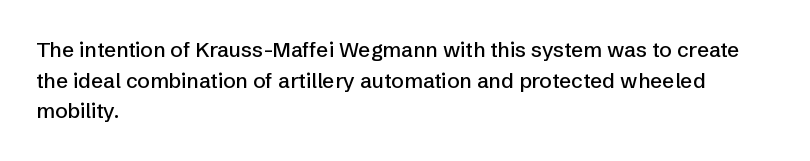
{"italic": "no", "underline": "no", "align": "left", "line_spacing": "normal", "line_spacing_ratio": 1.46, "letter_spacing": "normal", "letter_spacing_em": 0.0, "glyph_px": 21}
